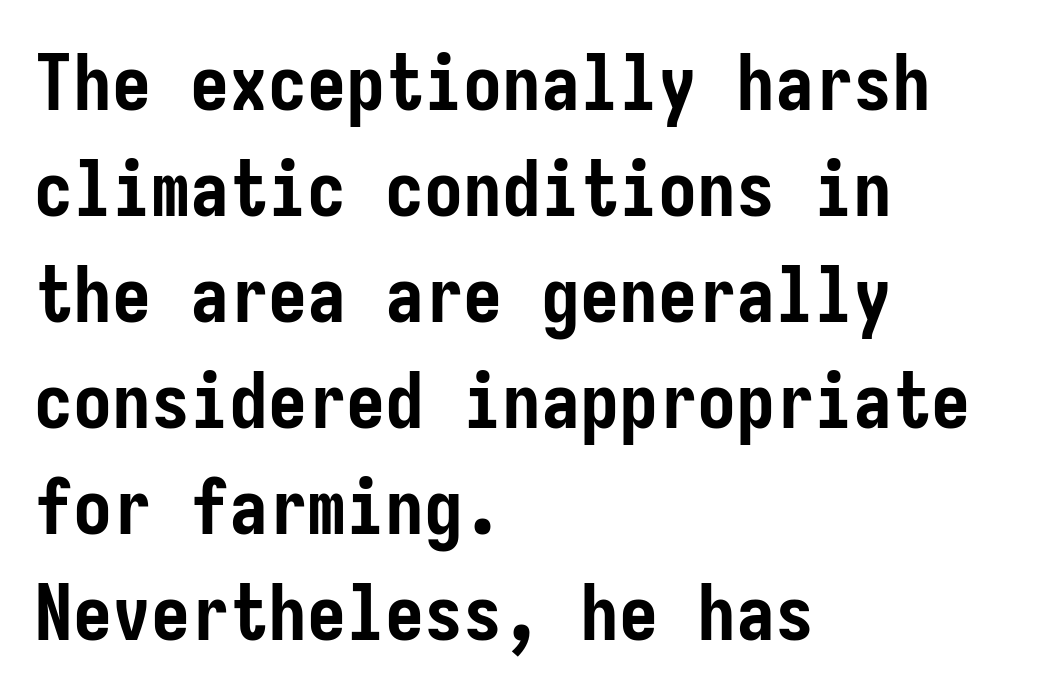
{"serif": "no", "italic": "no", "bold": "yes", "weight": "semibold", "width": "condensed", "stroke_contrast": "low", "x_height": "medium", "underline": "no", "align": "left", "line_spacing": "normal", "line_spacing_ratio": 1.36, "letter_spacing": "normal", "letter_spacing_em": 0.0, "glyph_px": 78}
